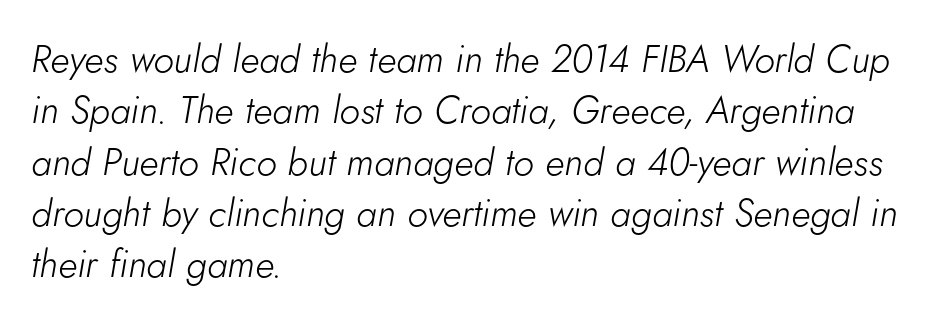
The image shows 38 px light type, italic (leaning right); set left-aligned, normal line spacing (1.35x), normal letter spacing, not underlined; low stroke contrast and a small x-height.
